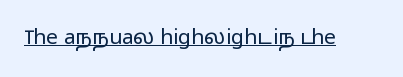
The image shows 21 px text type, upright; set normal letter spacing, underlined.
